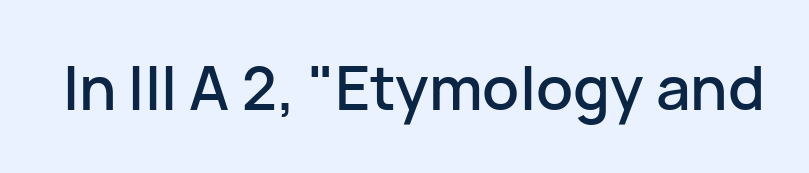
{"serif": "no", "italic": "no", "width": "normal", "stroke_contrast": "low", "x_height": "medium", "monospaced": "no", "underline": "no", "letter_spacing": "normal", "letter_spacing_em": 0.0, "glyph_px": 61}
